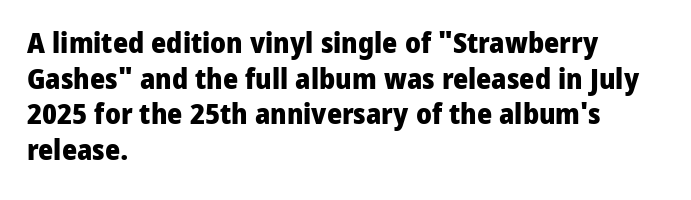
The image shows 29 px heavy sans-serif type, upright; set left-aligned, line spacing 1.23x, normal letter spacing, not underlined; low stroke contrast and a medium x-height.
